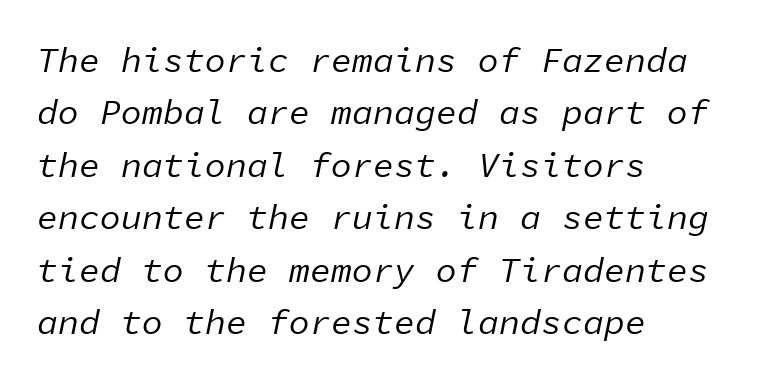
The image shows 35 px regular-weight type, italic (leaning right), monospaced; set left-aligned, normal line spacing (1.5x), normal letter spacing, not underlined; low stroke contrast and a medium x-height.
